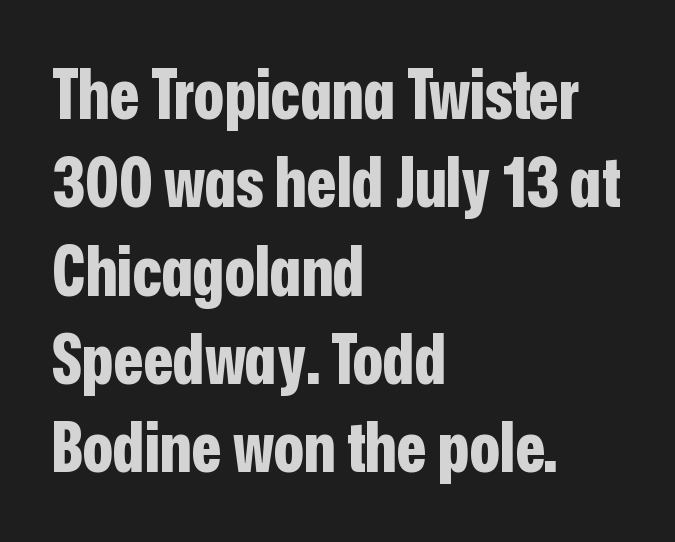
{"serif": "no", "italic": "no", "bold": "yes", "weight": "bold", "width": "condensed", "stroke_contrast": "low", "x_height": "medium", "monospaced": "no", "underline": "no", "align": "left", "line_spacing": "normal", "line_spacing_ratio": 1.28, "letter_spacing": "normal", "letter_spacing_em": 0.0, "glyph_px": 69}
